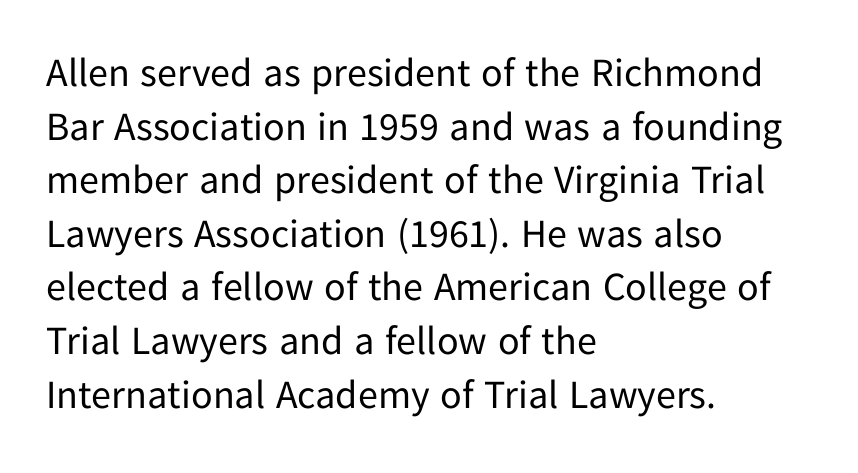
Q: Is the text bold? A: No.
Q: Is the text italic (slanted)? A: No, it is upright.
Q: Is the typeface a serif or a sans-serif typeface? A: Sans-serif.
Q: Is the text underlined? A: No.
Q: How is the paragraph aligned? A: Left-aligned.
Q: Is the spacing between letters normal or unusually wide? A: Normal.
Q: Is the spacing between lines tight, normal or loose? A: Normal.
Q: Width (condensed, normal, or wide)? A: Normal.
Q: Stroke contrast? A: Low.
Q: x-height? A: Medium.
Q: Monospaced? A: No.
